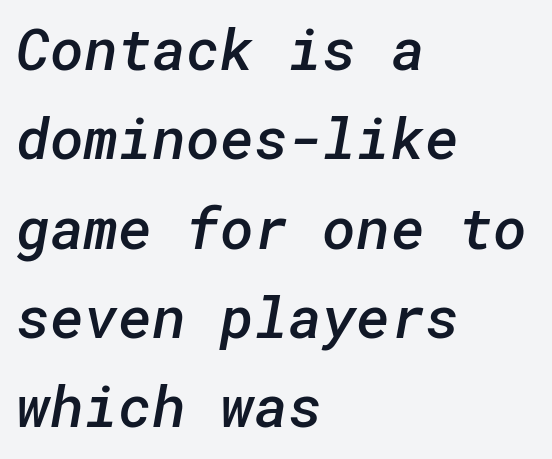
The space between consecutive lines is moderate. As a designer I'd log this as weight 600, semibold. Type style note: lacks serifs. Underlining? Definitely not there. In terms of letterspacing, this is plain default setting. This rendering uses left alignment, leaving the right contour irregular.
